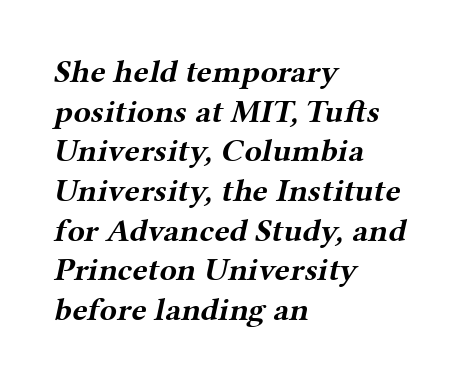
The image shows 32 px bold, wide serif type; set left-aligned, line spacing 1.24x, normal letter spacing, not underlined; medium stroke contrast and a medium x-height.
